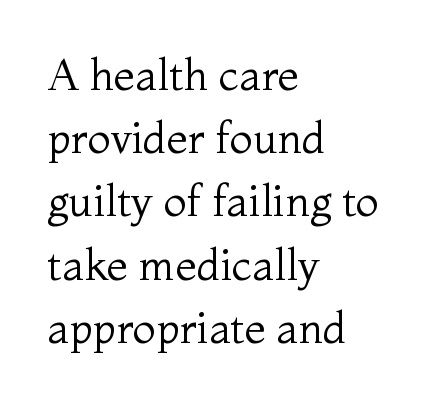
The image shows 43 px regular-weight serif type, upright; set left-aligned, normal line spacing (1.47x), normal letter spacing, not underlined; medium stroke contrast and a medium x-height.
